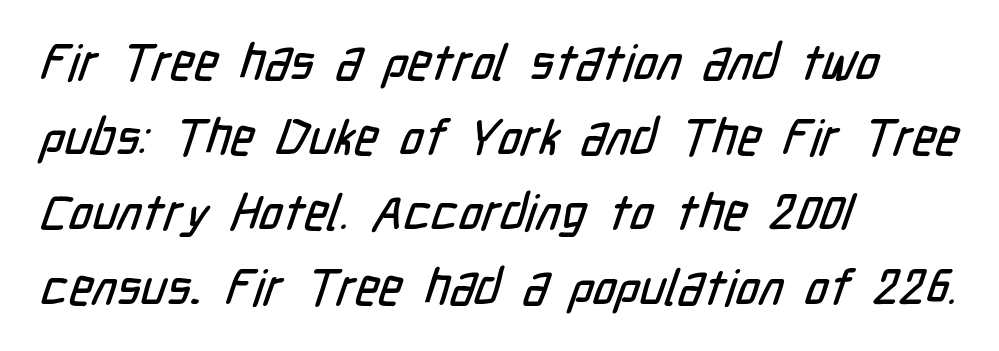
The image shows 50 px condensed sans-serif type; set left-aligned, normal line spacing (1.5x), normal letter spacing, not underlined; low stroke contrast and a medium x-height.
